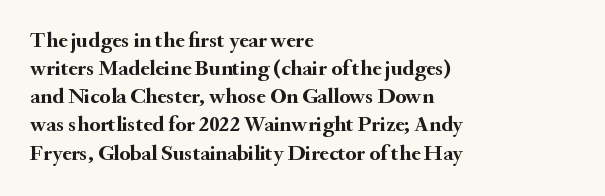
Q: Is the text bold? A: Yes.
Q: Is the text italic (slanted)? A: No, it is upright.
Q: Is the text underlined? A: No.
Q: How is the paragraph aligned? A: Left-aligned.
Q: Is the spacing between letters normal or unusually wide? A: Normal.
Q: Is the spacing between lines tight, normal or loose? A: Normal.
